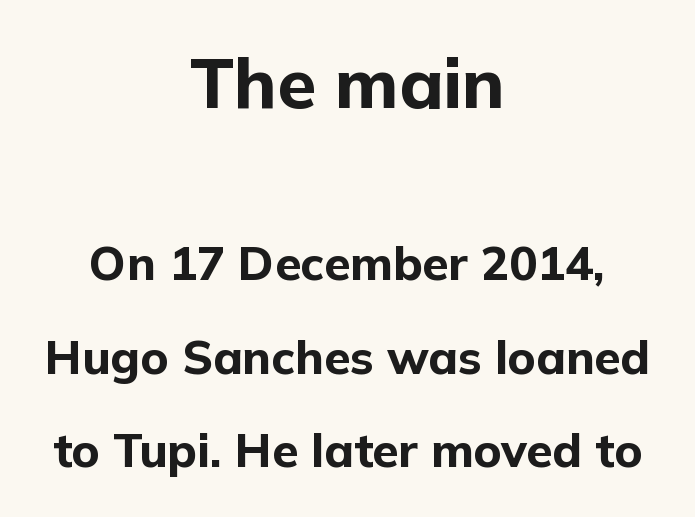
Q: Is the text bold? A: Yes.
Q: Is the text italic (slanted)? A: No, it is upright.
Q: Is the typeface a serif or a sans-serif typeface? A: Sans-serif.
Q: Is the text underlined? A: No.
Q: How is the paragraph aligned? A: Centered.
Q: Is the spacing between letters normal or unusually wide? A: Normal.
Q: Is the spacing between lines tight, normal or loose? A: Loose.
Q: Which block of text is set in a larger size, the first (top) or the second (bottom)? A: The first (top) one.
Q: Width (condensed, normal, or wide)? A: Normal.
Q: Stroke contrast? A: Low.
Q: x-height? A: Medium.
Q: Monospaced? A: No.
